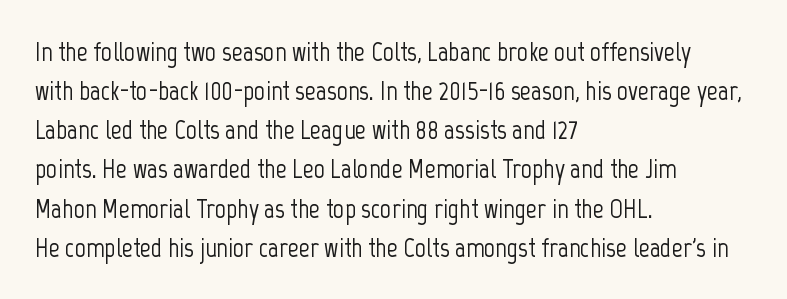
The image shows 27 px text type, upright; set left-aligned, normal line spacing (1.45x), normal letter spacing, not underlined.
